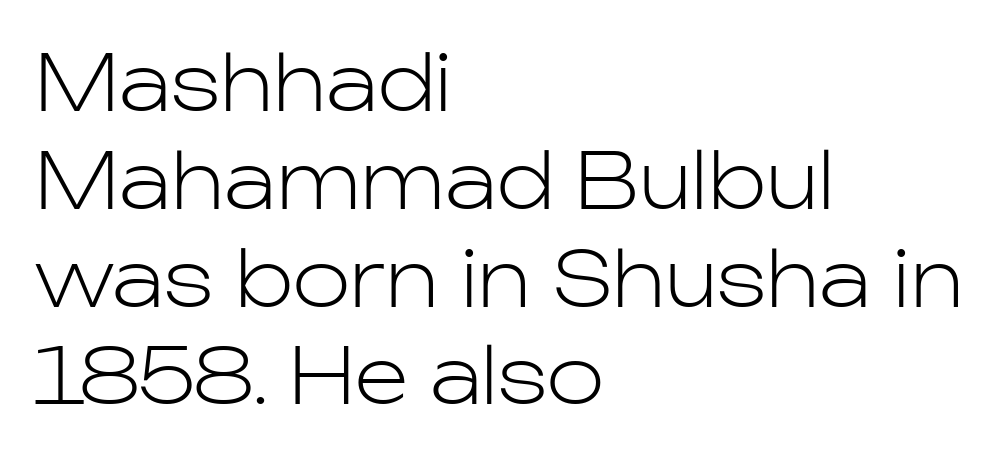
The image shows 77 px light sans-serif type, upright; set left-aligned, normal line spacing (1.27x), normal letter spacing, not underlined; low stroke contrast and a medium x-height.
